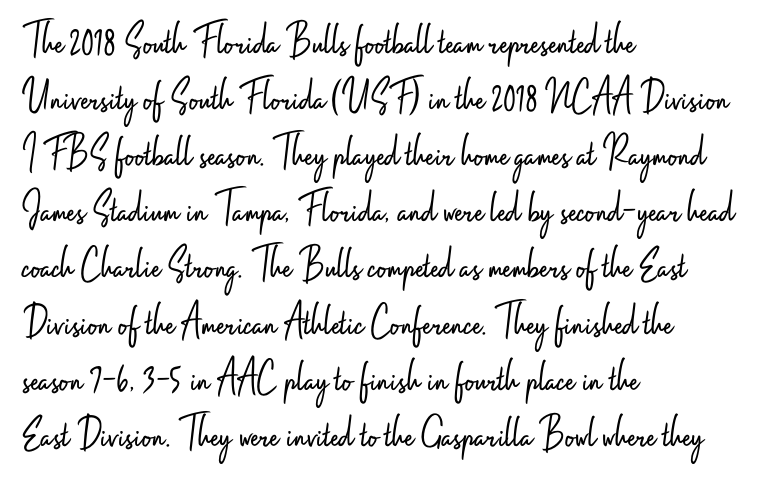
Q: Is the text bold? A: No.
Q: Is the text italic (slanted)? A: Yes.
Q: Is the typeface a serif or a sans-serif typeface? A: Sans-serif.
Q: Is the text underlined? A: No.
Q: How is the paragraph aligned? A: Left-aligned.
Q: Is the spacing between letters normal or unusually wide? A: Normal.
Q: Width (condensed, normal, or wide)? A: Condensed.
Q: Stroke contrast? A: Low.
Q: x-height? A: Small.
Q: Monospaced? A: No.
